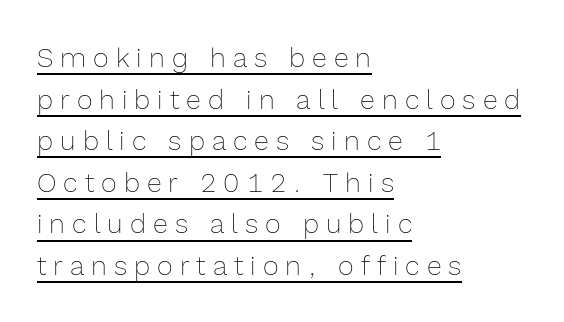
Q: Is the text bold? A: No.
Q: Is the text italic (slanted)? A: No, it is upright.
Q: Is the text underlined? A: Yes.
Q: How is the paragraph aligned? A: Left-aligned.
Q: Is the spacing between letters normal or unusually wide? A: Unusually wide.
Q: Is the spacing between lines tight, normal or loose? A: Normal.
